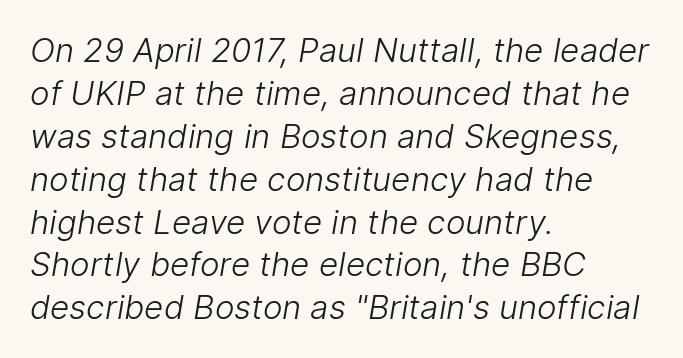
Q: Is the text bold? A: No.
Q: Is the typeface a serif or a sans-serif typeface? A: Sans-serif.
Q: Is the text underlined? A: No.
Q: How is the paragraph aligned? A: Left-aligned.
Q: Is the spacing between letters normal or unusually wide? A: Normal.
Q: Is the spacing between lines tight, normal or loose? A: Normal.
Q: Width (condensed, normal, or wide)? A: Normal.
Q: Stroke contrast? A: Low.
Q: x-height? A: Medium.
Q: Monospaced? A: No.
